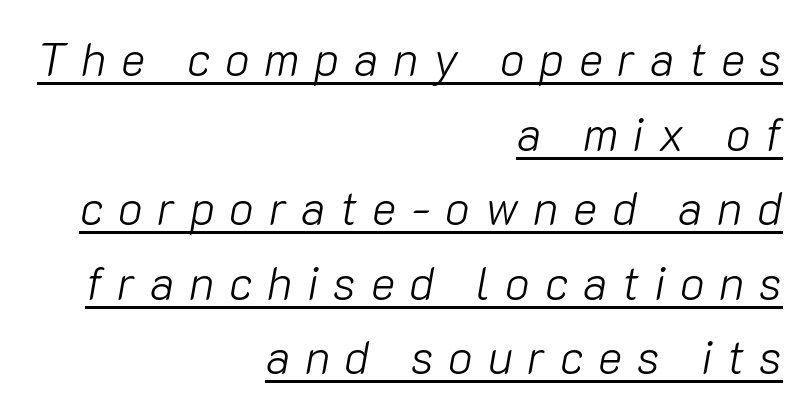
The image shows 46 px light type, italic (leaning right); set right-aligned, normal line spacing (1.62x), unusually wide letter spacing (+0.32 em), underlined; low stroke contrast and a medium x-height.
